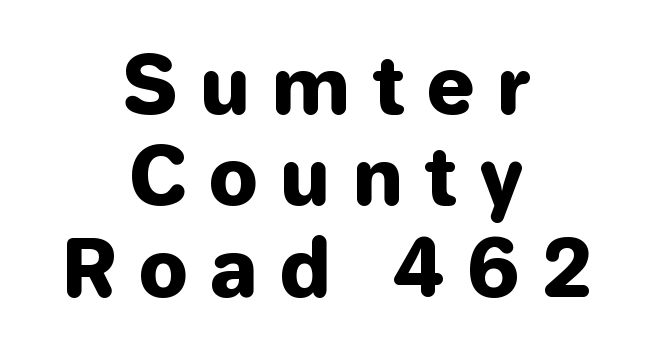
Q: Is the text bold? A: Yes.
Q: Is the text italic (slanted)? A: No, it is upright.
Q: Is the typeface a serif or a sans-serif typeface? A: Sans-serif.
Q: Is the text underlined? A: No.
Q: How is the paragraph aligned? A: Centered.
Q: Is the spacing between letters normal or unusually wide? A: Unusually wide.
Q: Width (condensed, normal, or wide)? A: Normal.
Q: Stroke contrast? A: Low.
Q: x-height? A: Medium.
Q: Monospaced? A: No.
